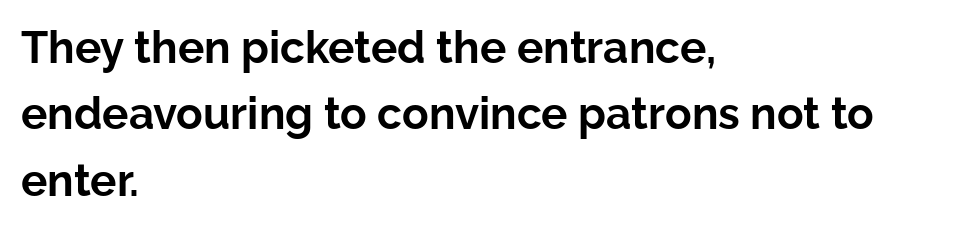
Q: Is the text bold? A: Yes.
Q: Is the text italic (slanted)? A: No, it is upright.
Q: Is the typeface a serif or a sans-serif typeface? A: Sans-serif.
Q: Is the text underlined? A: No.
Q: How is the paragraph aligned? A: Left-aligned.
Q: Is the spacing between letters normal or unusually wide? A: Normal.
Q: Is the spacing between lines tight, normal or loose? A: Normal.
Q: Width (condensed, normal, or wide)? A: Normal.
Q: Stroke contrast? A: Low.
Q: x-height? A: Medium.
Q: Monospaced? A: No.
